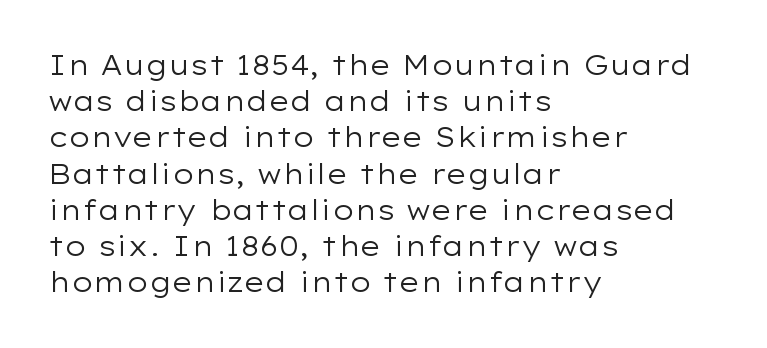
The strokes carry an ordinary text weight at most. Teacher's note: observe the even left margin — that is flush-left alignment. The lines sit at an ordinary, default distance from one another. Does extra space separate the letters? No, they use regular spacing. Posture: vertical. The specimen omits any rule beneath the text block's lines.
